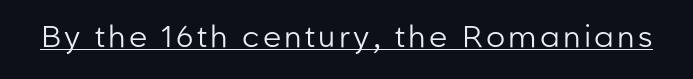
The letters stand upright; this is a roman face. Typographically, this falls in the sans-serif category. Honestly, the underline is the first thing you notice here. Spacing verdict: proportional, widths tailored to each character. Bold? No — there's no thickening of the strokes.
